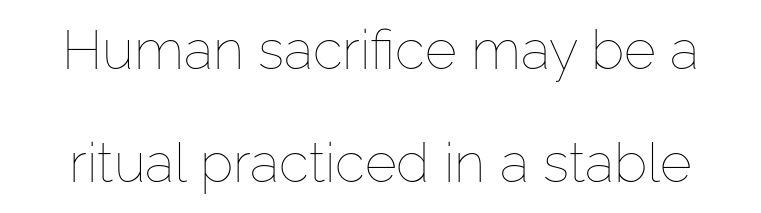
Here the glyphs are tracked normally, forming tight word shapes. Note the varied advance widths — an 'i' is clearly narrower than an 'm'. No chunkiness to these letters — they're not bold. This sample uses an upright cut, with every glyph sitting square on the baseline.
